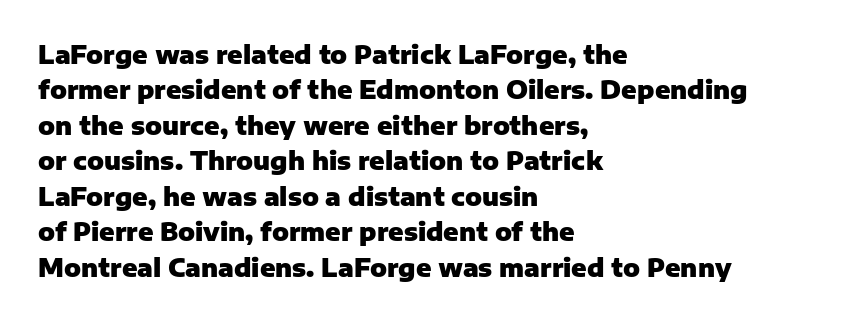
The strokes are fattened all the way to bold. Does the copy run flush right? No — it runs flush left. The face used here is rendered with its standard letterfit. Does the leading feel generous? No, just average. The typography opts for an upright posture over an oblique one.
